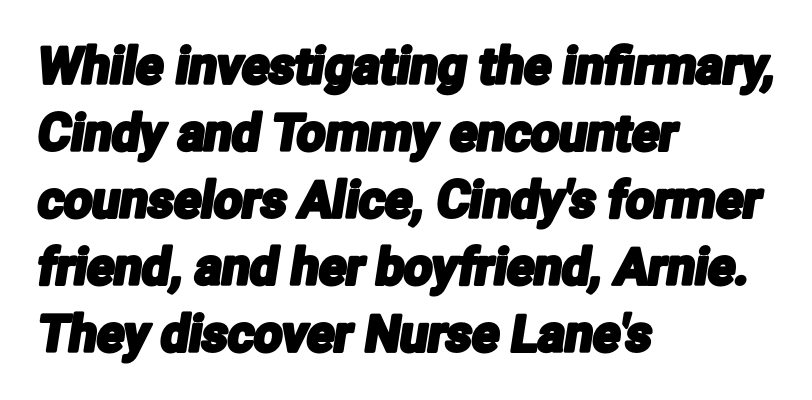
{"serif": "no", "width": "condensed", "stroke_contrast": "low", "x_height": "medium", "monospaced": "no", "underline": "no", "align": "left", "line_spacing": "normal", "line_spacing_ratio": 1.34, "letter_spacing": "normal", "letter_spacing_em": 0.0, "glyph_px": 50}
